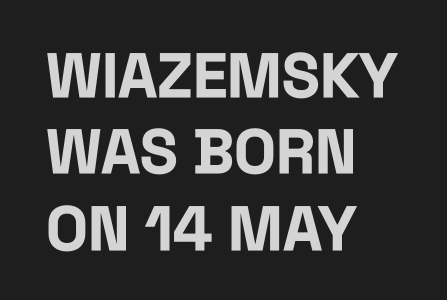
Q: Is the text bold? A: Yes.
Q: Is the text italic (slanted)? A: No, it is upright.
Q: Is the typeface a serif or a sans-serif typeface? A: Sans-serif.
Q: Is the text underlined? A: No.
Q: How is the paragraph aligned? A: Left-aligned.
Q: Is the spacing between letters normal or unusually wide? A: Normal.
Q: Width (condensed, normal, or wide)? A: Condensed.
Q: Stroke contrast? A: Low.
Q: x-height? A: Large.
Q: Monospaced? A: No.
